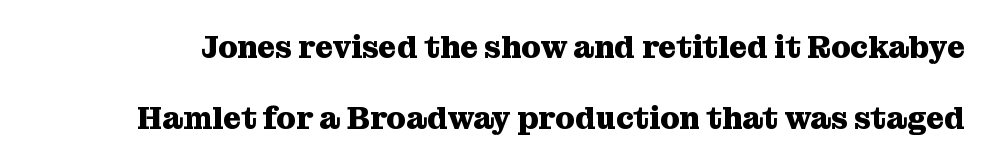
{"serif": "yes", "italic": "no", "bold": "yes", "weight": "heavy", "width": "normal", "stroke_contrast": "medium", "x_height": "medium", "monospaced": "no", "underline": "no", "line_spacing": "loose", "line_spacing_ratio": 2.29, "letter_spacing": "normal", "letter_spacing_em": 0.0, "glyph_px": 31}
